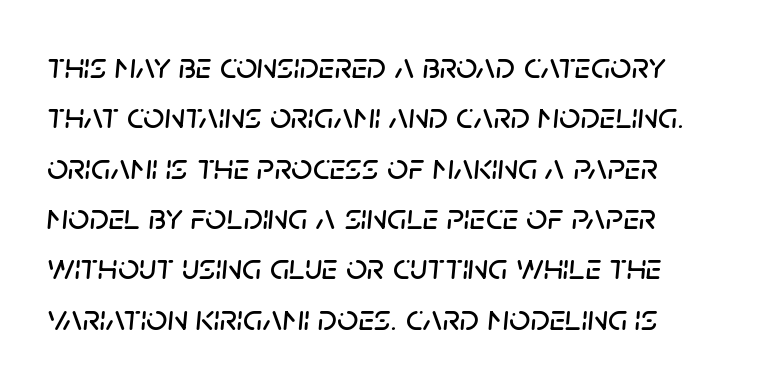
Q: Is the text italic (slanted)? A: Yes, it leans right by about 5 degrees.
Q: Is the text underlined? A: No.
Q: How is the paragraph aligned? A: Left-aligned.
Q: Is the spacing between letters normal or unusually wide? A: Normal.
Q: Is the spacing between lines tight, normal or loose? A: Normal.
Q: Width (condensed, normal, or wide)? A: Normal.
Q: Stroke contrast? A: Low.
Q: x-height? A: Large.
Q: Monospaced? A: No.
